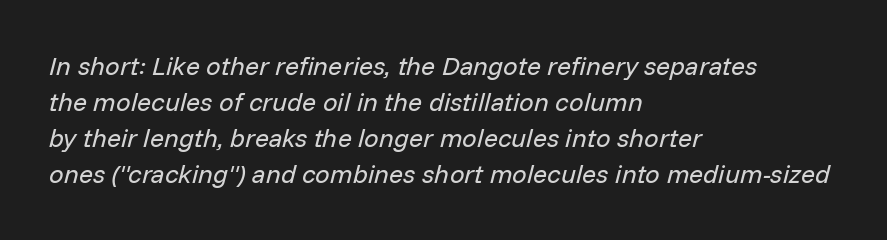
The image shows 26 px text type, italic (leaning right); set left-aligned, normal line spacing (1.39x), normal letter spacing, not underlined.
